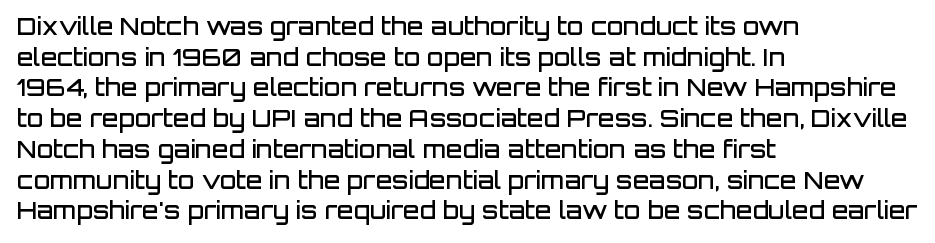
Each word holds together tightly as a unit, with standard inter-letter gaps. Check the space under the baseline: it is left empty. The paragraph has a hard left edge and a soft right edge. Posture: straight, roman, zero tilt. The vertical gap from one line to the next is medium. Notice the strokes are somewhat thickened but not fully heavy: this is a semibold.
